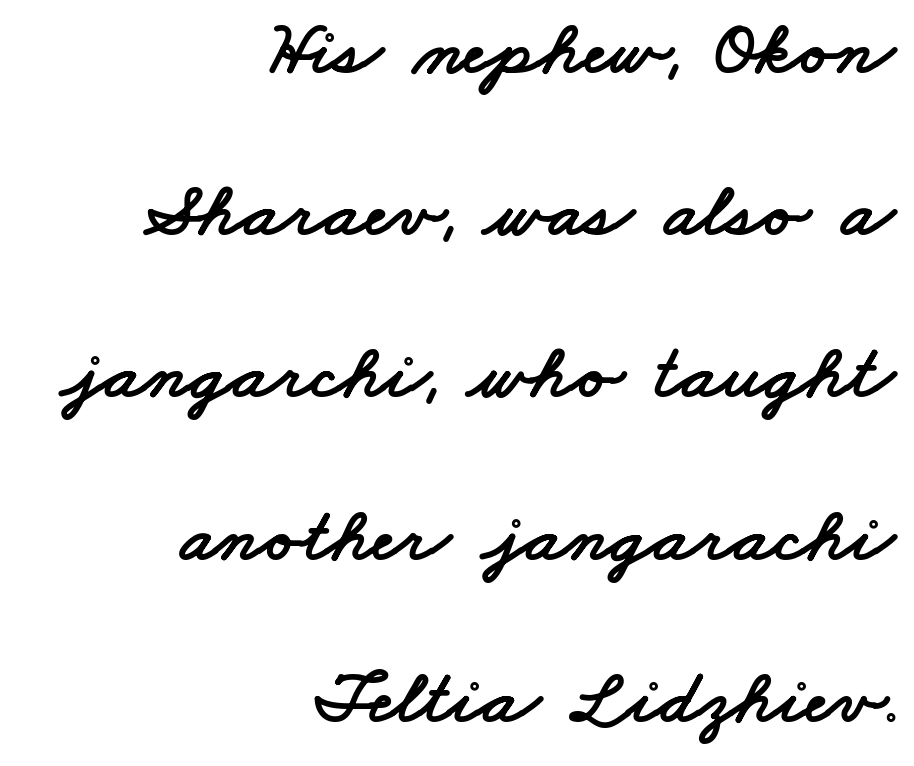
{"serif": "no", "width": "wide", "stroke_contrast": "low", "x_height": "small", "monospaced": "no", "underline": "no", "align": "right", "line_spacing": "loose", "line_spacing_ratio": 2.08, "letter_spacing": "normal", "letter_spacing_em": 0.0, "glyph_px": 78}
